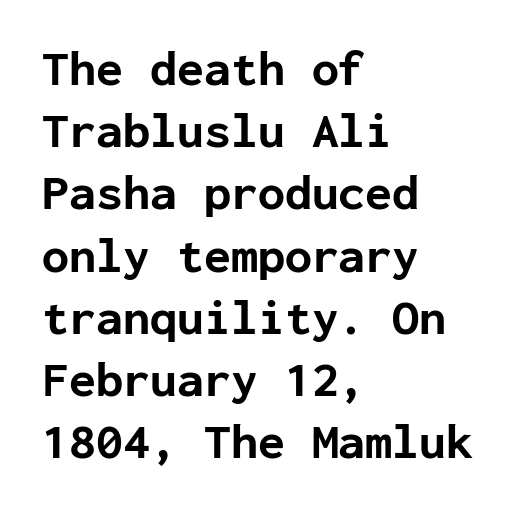
The image shows 49 px bold sans-serif type, upright, monospaced; set left-aligned, normal line spacing (1.27x), normal letter spacing, not underlined; low stroke contrast and a medium x-height.
